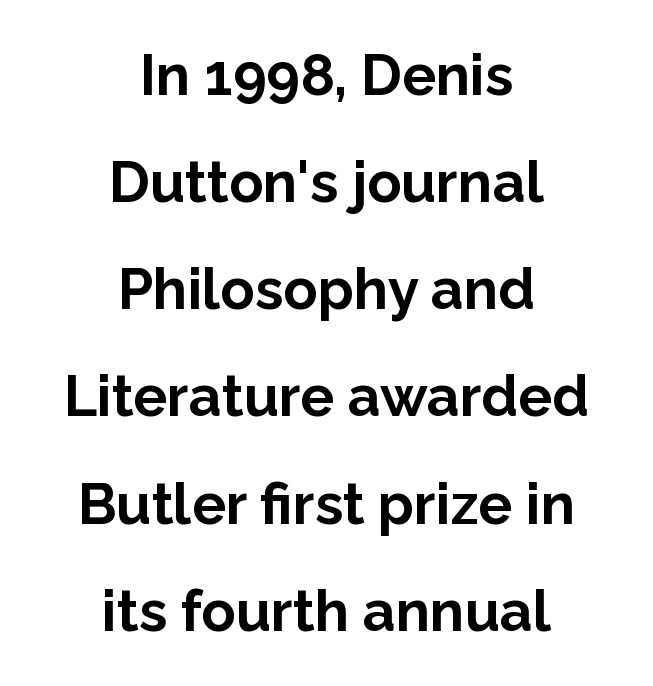
The image shows 57 px bold sans-serif type, upright; set centered, line spacing 1.88x, normal letter spacing, not underlined; low stroke contrast and a medium x-height.
